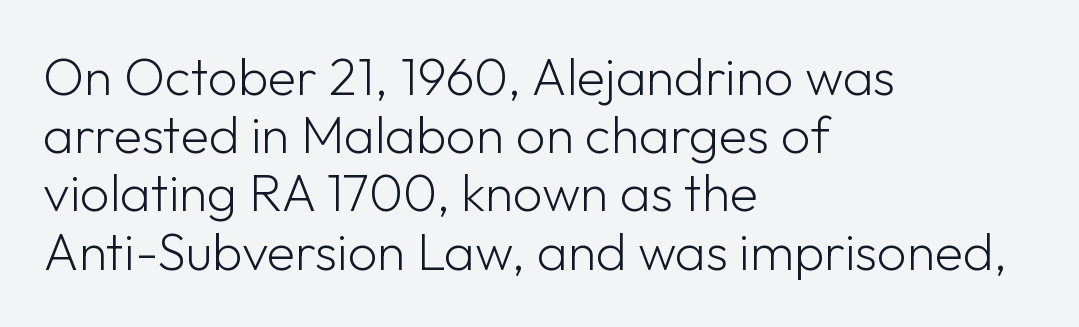
Each letter's strokes conclude bluntly, with no projecting serifs. The face used here is rendered with its standard letterfit. Teacher's note: observe the even left margin — that is flush-left alignment. Interline gaps are noticeably narrow in this sample. Vertical strokes here are truly vertical.
